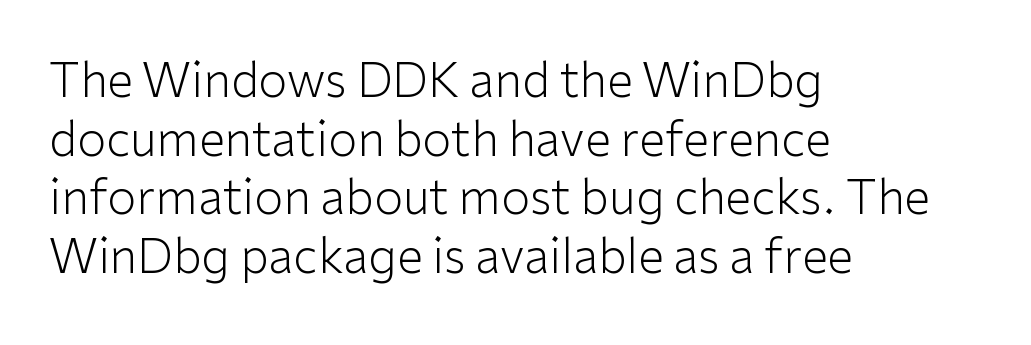
The image shows 47 px light sans-serif type, upright; set left-aligned, normal line spacing (1.25x), normal letter spacing, not underlined; low stroke contrast and a medium x-height.
